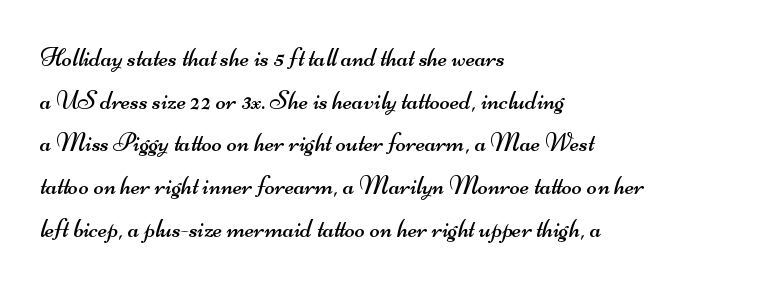
The image shows 27 px text type; set left-aligned, normal line spacing (1.58x), normal letter spacing, not underlined.
